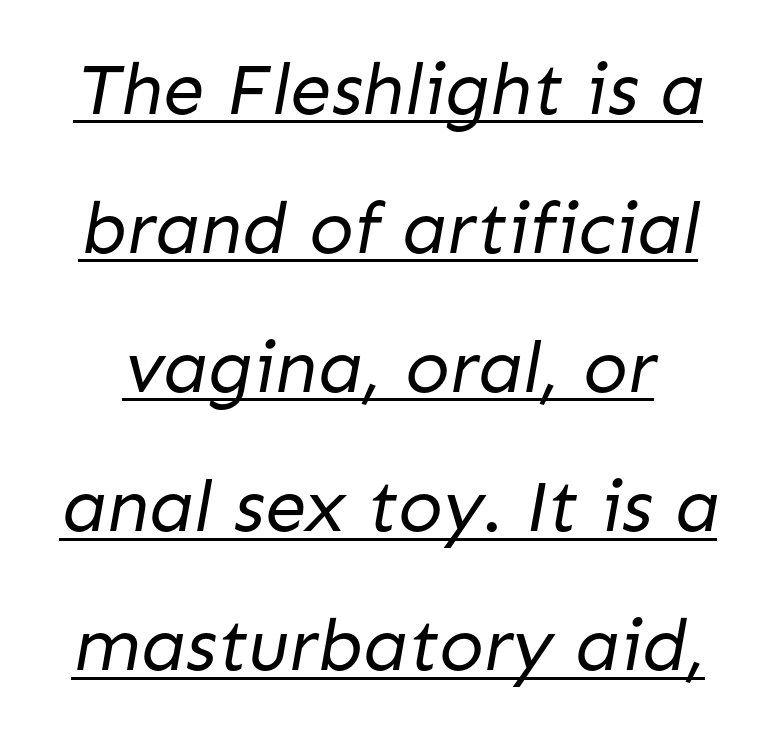
The image shows 74 px regular-weight sans-serif type; set line spacing 1.88x, normal letter spacing, underlined; low stroke contrast and a medium x-height.
